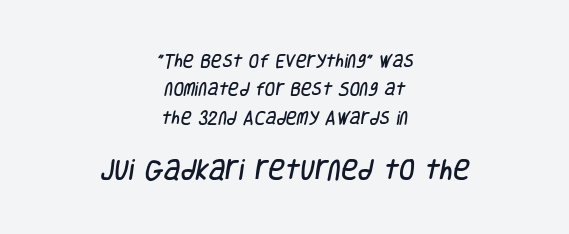
The image shows 23 px text type; set centered, loose line spacing (1.9x), normal letter spacing, not underlined; the second (bottom) block is 1.53x larger.
